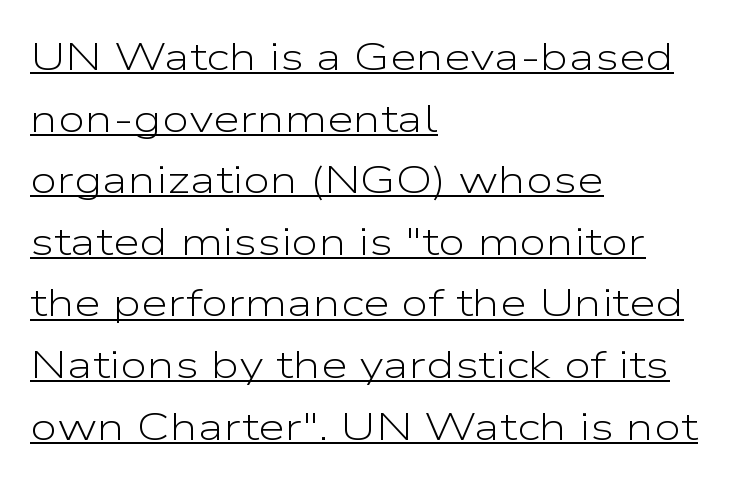
This is roman type, the default non-slanted kind. Unlike a traditional serif, this face leaves its strokes unadorned. Each line starts at the same left margin while the right side varies. The letters advance in unequal steps, a hallmark of proportional type. Ink coverage per letter is moderate at most. These characters rest on top of a visible drawn line.
